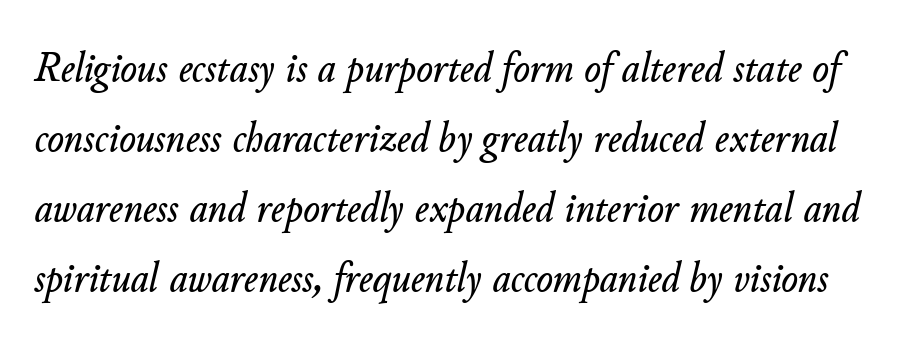
{"italic": "yes", "lean": "right", "slant_degrees": 11, "width": "normal", "stroke_contrast": "low", "x_height": "small", "monospaced": "no", "underline": "no", "line_spacing": "normal", "line_spacing_ratio": 1.59, "letter_spacing": "normal", "letter_spacing_em": 0.0, "glyph_px": 44}
